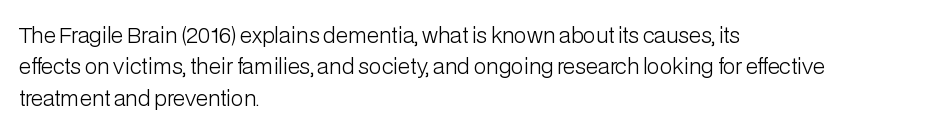
{"italic": "no", "bold": "no", "underline": "no", "align": "left", "line_spacing": "normal", "line_spacing_ratio": 1.5, "letter_spacing": "normal", "letter_spacing_em": 0.0, "glyph_px": 21}
